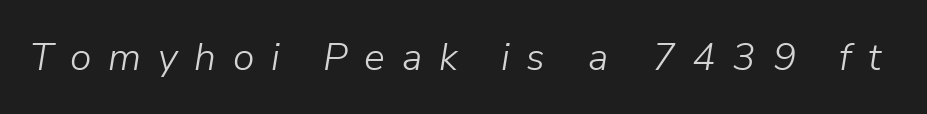
{"italic": "yes", "lean": "right", "slant_degrees": 9, "bold": "no", "weight": "light", "width": "normal", "stroke_contrast": "low", "x_height": "medium", "monospaced": "no", "underline": "no", "letter_spacing": "wide", "letter_spacing_em": 0.43, "glyph_px": 39}
